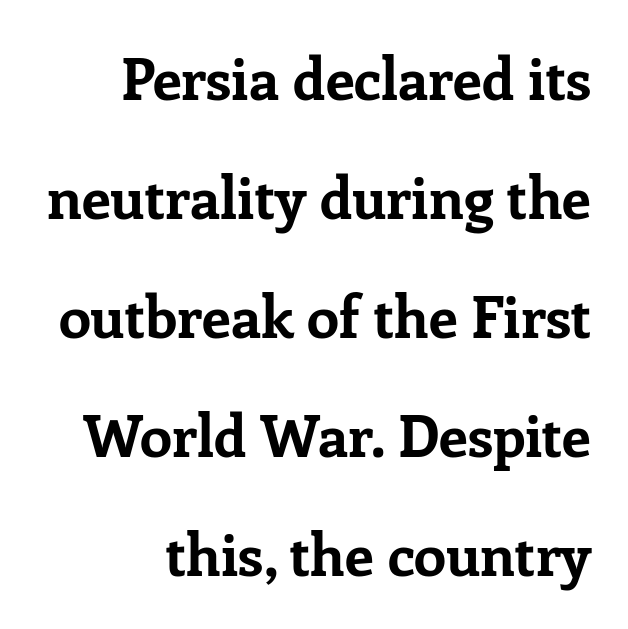
{"serif": "yes", "italic": "no", "bold": "yes", "weight": "bold", "width": "normal", "stroke_contrast": "low", "x_height": "medium", "monospaced": "no", "underline": "no", "align": "right", "line_spacing": "loose", "line_spacing_ratio": 2.05, "letter_spacing": "normal", "letter_spacing_em": 0.0, "glyph_px": 58}
